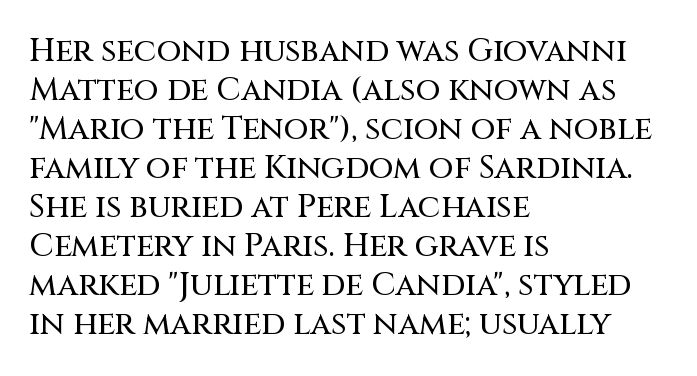
{"serif": "no", "italic": "no", "width": "normal", "stroke_contrast": "medium", "x_height": "large", "monospaced": "no", "underline": "no", "align": "left", "line_spacing_ratio": 1.22, "letter_spacing": "normal", "letter_spacing_em": 0.0, "glyph_px": 32}
